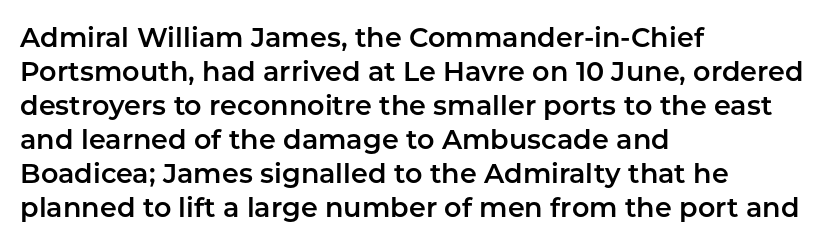
Q: Is the text italic (slanted)? A: No, it is upright.
Q: Is the text underlined? A: No.
Q: How is the paragraph aligned? A: Left-aligned.
Q: Is the spacing between letters normal or unusually wide? A: Normal.
Q: Is the spacing between lines tight, normal or loose? A: Normal.
